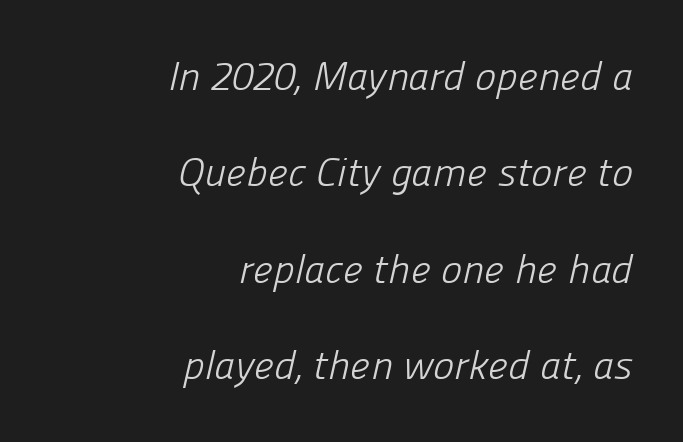
The image shows 40 px light sans-serif type; set right-aligned, loose line spacing (2.41x), normal letter spacing, not underlined; low stroke contrast and a medium x-height.
